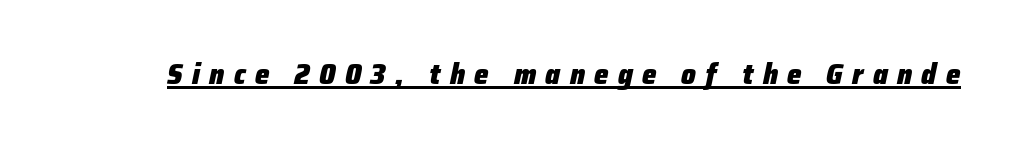
The image shows 29 px heavy type, italic (leaning right); set unusually wide letter spacing (+0.32 em), underlined; low stroke contrast and a medium x-height.
